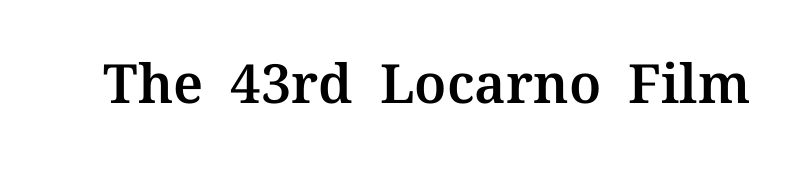
Q: Is the text italic (slanted)? A: No, it is upright.
Q: Is the typeface a serif or a sans-serif typeface? A: Serif.
Q: Is the text underlined? A: No.
Q: Is the spacing between letters normal or unusually wide? A: Normal.
Q: Width (condensed, normal, or wide)? A: Normal.
Q: Stroke contrast? A: Medium.
Q: x-height? A: Medium.
Q: Monospaced? A: No.
